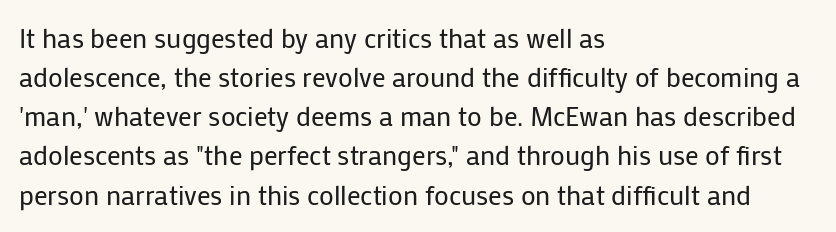
Q: Is the text bold? A: No.
Q: Is the text italic (slanted)? A: No, it is upright.
Q: Is the text underlined? A: No.
Q: How is the paragraph aligned? A: Left-aligned.
Q: Is the spacing between letters normal or unusually wide? A: Normal.
Q: Is the spacing between lines tight, normal or loose? A: Normal.
